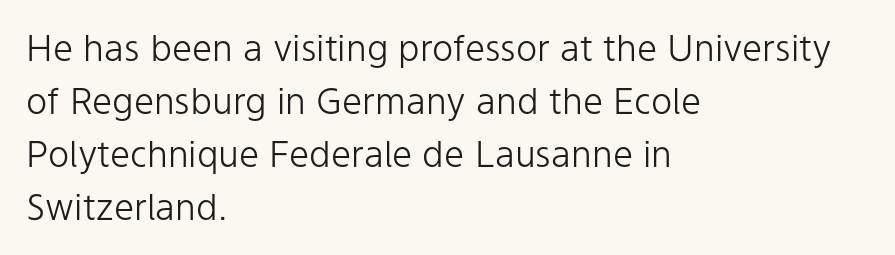
{"serif": "no", "italic": "no", "bold": "no", "weight": "light", "width": "normal", "stroke_contrast": "low", "x_height": "medium", "monospaced": "no", "underline": "no", "align": "left", "line_spacing": "normal", "line_spacing_ratio": 1.47, "letter_spacing": "normal", "letter_spacing_em": 0.0, "glyph_px": 36}
